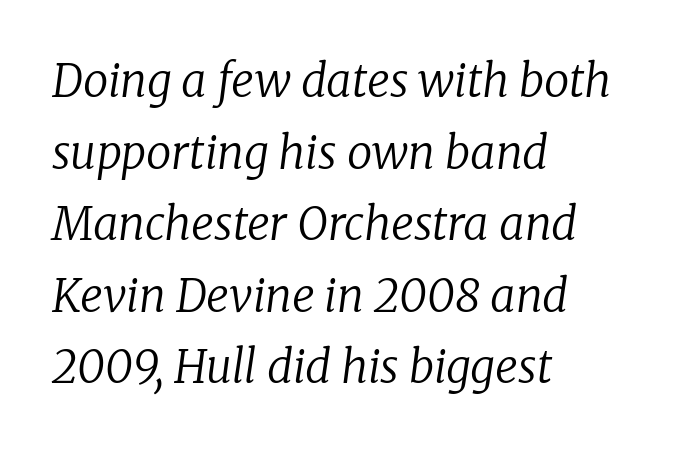
Q: Is the text bold? A: No.
Q: Is the text italic (slanted)? A: Yes, it leans right by about 8 degrees.
Q: Is the typeface a serif or a sans-serif typeface? A: Serif.
Q: Is the text underlined? A: No.
Q: How is the paragraph aligned? A: Left-aligned.
Q: Is the spacing between letters normal or unusually wide? A: Normal.
Q: Is the spacing between lines tight, normal or loose? A: Normal.
Q: Width (condensed, normal, or wide)? A: Normal.
Q: Stroke contrast? A: Low.
Q: x-height? A: Medium.
Q: Monospaced? A: No.
